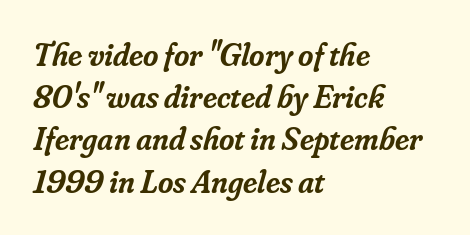
{"serif": "yes", "italic": "yes", "lean": "right", "slant_degrees": 16, "bold": "semi", "weight": "semibold", "width": "normal", "stroke_contrast": "low", "x_height": "small", "monospaced": "no", "underline": "no", "align": "left", "line_spacing": "normal", "line_spacing_ratio": 1.28, "letter_spacing": "normal", "letter_spacing_em": 0.0, "glyph_px": 33}
